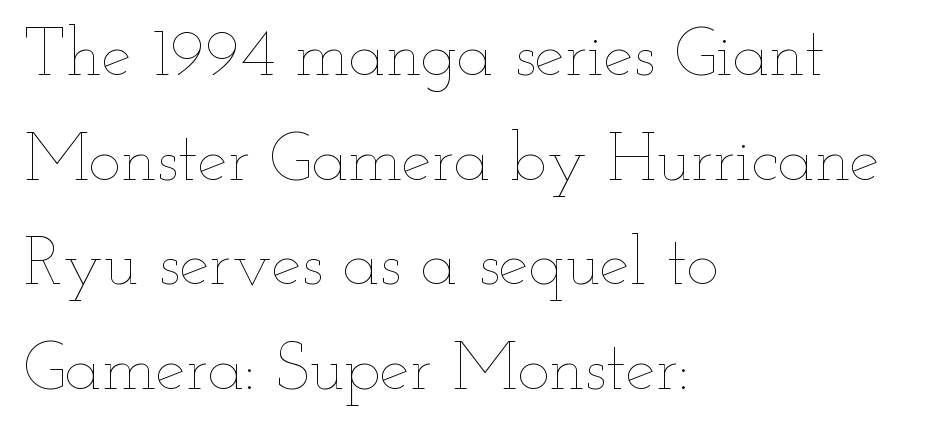
The image shows 68 px thin, wide type, upright; set left-aligned, normal line spacing (1.54x), normal letter spacing, not underlined; low stroke contrast and a small x-height.
